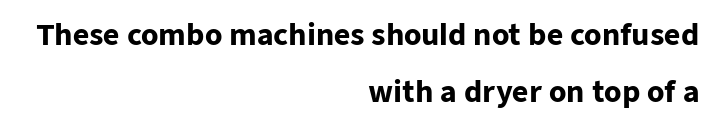
In terms of posture, this sample is upright. The passage shown has conventional tracking throughout. What's the leading like? Stretched, with rows far apart. What weight is shown? A full bold with thick strokes. Descenders are the only things crossing below the line. Each letter's strokes conclude bluntly, with no projecting serifs.
